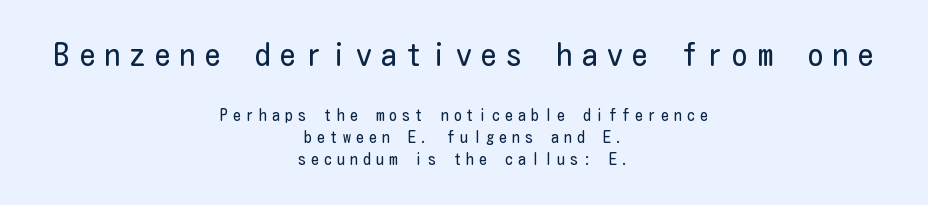
Designer's note — italics off, roman on. The gap between lines stays unmarked. Alignment: centered. Serif or sans? Sans — the stroke terminals are bare. Display-style spreading of the glyphs; the letterfit is very open.
